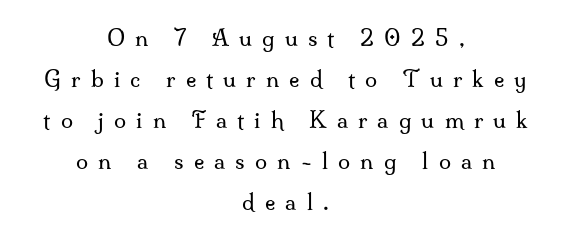
The image shows 22 px text type, upright; set centered, line spacing 1.86x, unusually wide letter spacing (+0.46 em), not underlined.
